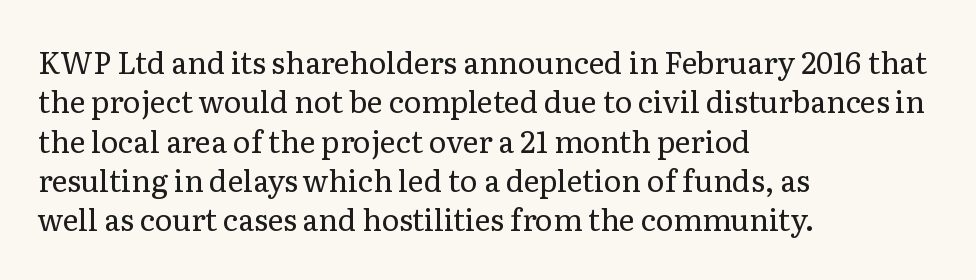
A classic flush-left, rag-right setting is used for this passage. This rendering employs a face with finishing strokes, i.e., a serif. Compared with typical body copy, the letter spacing here is the same. Rows of type keep a routine distance in the vertical direction. Underline: absent.
